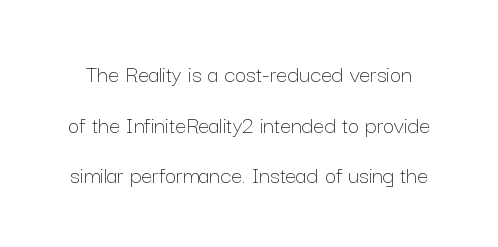
{"italic": "no", "bold": "no", "underline": "no", "line_spacing": "loose", "line_spacing_ratio": 2.03, "letter_spacing": "normal", "letter_spacing_em": 0.0, "glyph_px": 25}
